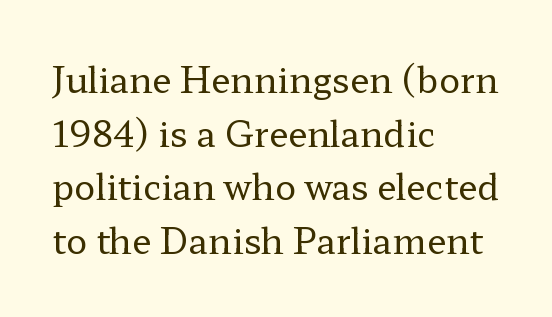
{"serif": "yes", "italic": "no", "bold": "no", "weight": "regular", "width": "wide", "stroke_contrast": "low", "x_height": "medium", "monospaced": "no", "underline": "no", "align": "left", "line_spacing": "normal", "line_spacing_ratio": 1.53, "letter_spacing": "normal", "letter_spacing_em": 0.0, "glyph_px": 35}
